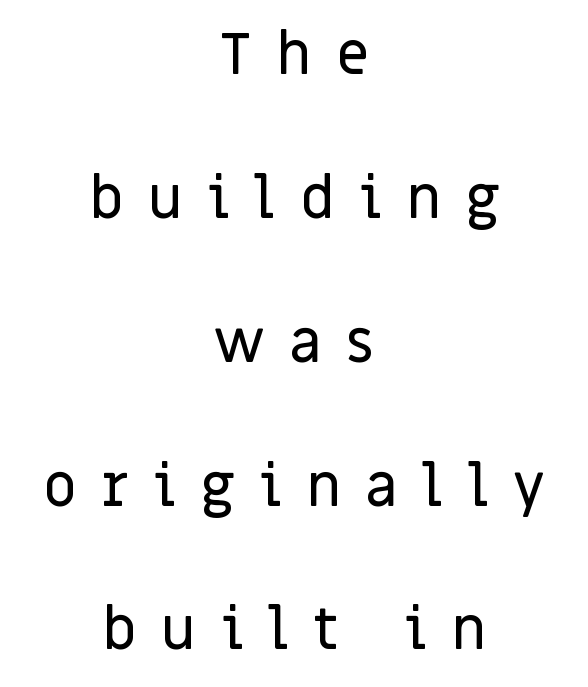
{"serif": "no", "italic": "no", "width": "normal", "stroke_contrast": "low", "x_height": "large", "monospaced": "no", "underline": "no", "align": "center", "line_spacing": "loose", "line_spacing_ratio": 2.48, "letter_spacing": "wide", "letter_spacing_em": 0.42, "glyph_px": 58}
